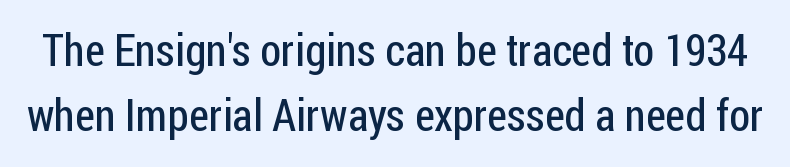
Vertically, the passage feels balanced, rows spaced as you'd expect. Is this a heavy cut? Hardly; it is regular or lighter. A bare baseline throughout the passage. Looks like regular typesetting: each glyph gets only the width it needs. How are the letters spaced? Ordinarily, with no added tracking.
